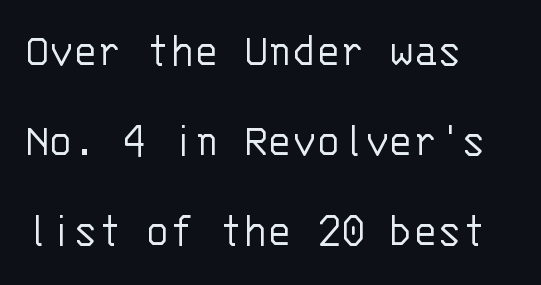
The image shows 50 px light sans-serif type, upright, monospaced; set left-aligned, line spacing 1.8x, normal letter spacing, not underlined; low stroke contrast and a large x-height.
